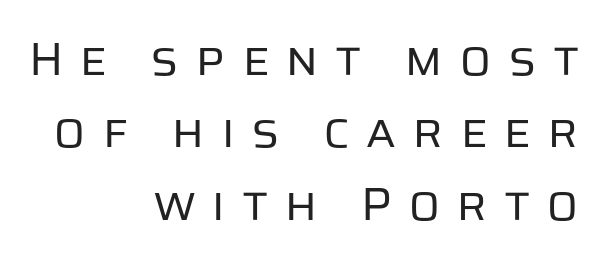
{"serif": "no", "italic": "no", "bold": "no", "weight": "regular", "width": "normal", "stroke_contrast": "low", "x_height": "large", "monospaced": "no", "underline": "no", "align": "right", "line_spacing": "normal", "line_spacing_ratio": 1.54, "letter_spacing": "wide", "letter_spacing_em": 0.34, "glyph_px": 47}
